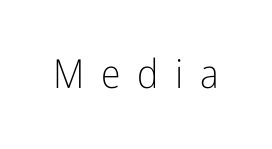
Q: Is the text bold? A: No.
Q: Is the text italic (slanted)? A: No, it is upright.
Q: Is the typeface a serif or a sans-serif typeface? A: Sans-serif.
Q: Is the text underlined? A: No.
Q: Is the spacing between letters normal or unusually wide? A: Unusually wide.
Q: Width (condensed, normal, or wide)? A: Condensed.
Q: Stroke contrast? A: Low.
Q: x-height? A: Medium.
Q: Monospaced? A: No.
